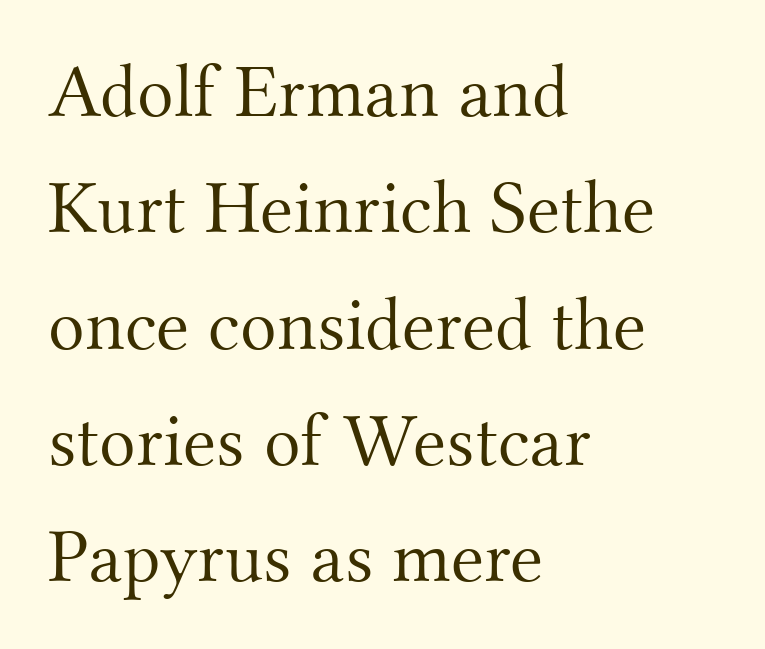
The typeface has the unassuming heft of standard copy or less. Just letters on the line, the space beneath them empty. Rendered with straight, roman letterforms. Is this a fixed-width face? No — the glyphs have proportional, varying widths.
